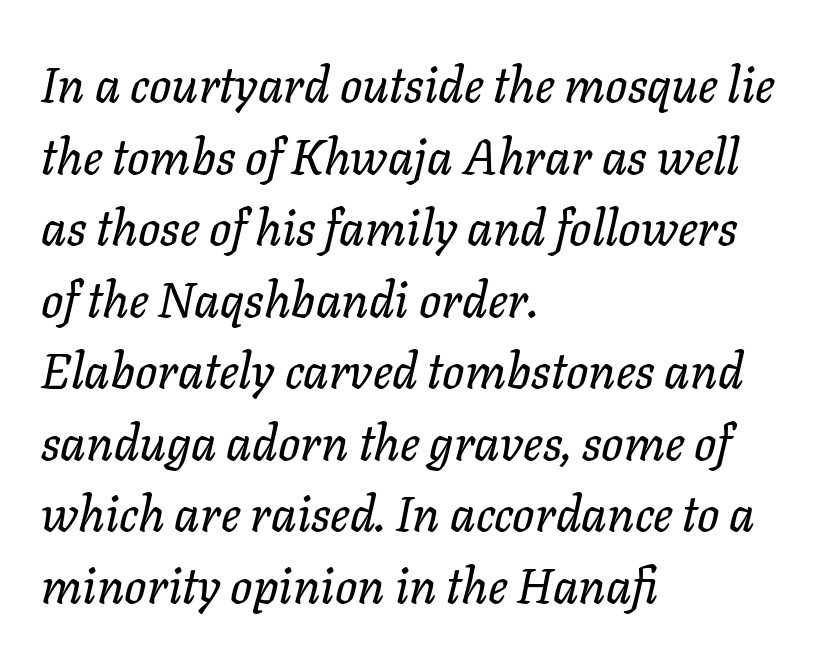
Q: Is the text italic (slanted)? A: Yes, it leans right by about 11 degrees.
Q: Is the text underlined? A: No.
Q: How is the paragraph aligned? A: Left-aligned.
Q: Is the spacing between letters normal or unusually wide? A: Normal.
Q: Is the spacing between lines tight, normal or loose? A: Normal.
Q: Width (condensed, normal, or wide)? A: Normal.
Q: Stroke contrast? A: Low.
Q: x-height? A: Medium.
Q: Monospaced? A: No.
